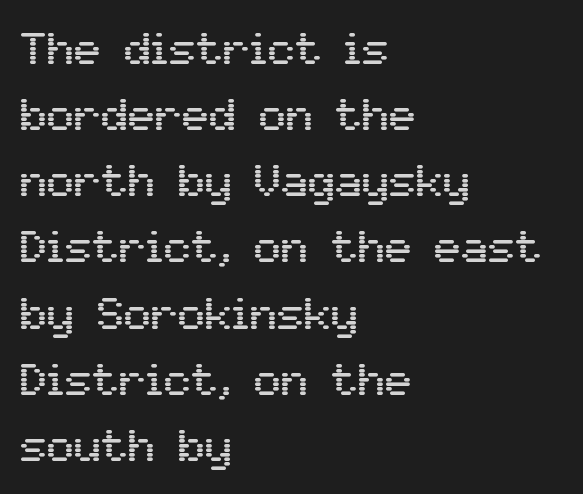
The letters advance in unequal steps, a hallmark of proportional type. Regarding leading, the lines here are spaced in the standard way. The paragraph has a hard left edge and a soft right edge. Letter spacing: default. Nothing sits at the stroke ends, so this counts as sans-serif.
